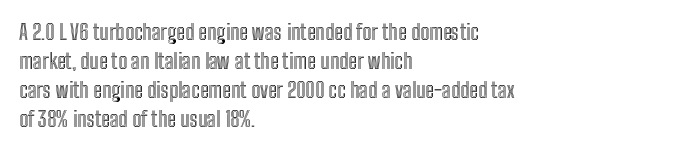
Q: Is the text italic (slanted)? A: No, it is upright.
Q: Is the text underlined? A: No.
Q: How is the paragraph aligned? A: Left-aligned.
Q: Is the spacing between letters normal or unusually wide? A: Normal.
Q: Is the spacing between lines tight, normal or loose? A: Normal.
